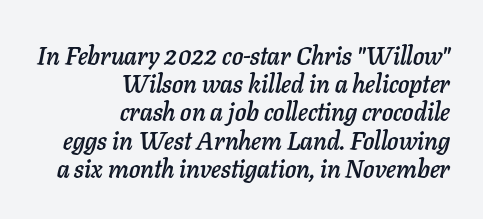
The image shows 25 px text type, italic (leaning right); set right-aligned, tight line spacing (1.13x), normal letter spacing, not underlined.
